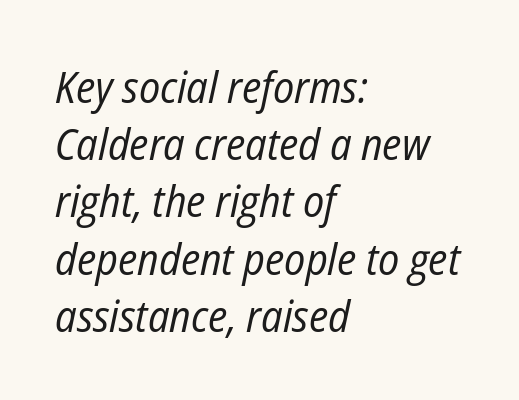
Q: Is the text bold? A: No.
Q: Is the text italic (slanted)? A: Yes, it leans right by about 12 degrees.
Q: Is the text underlined? A: No.
Q: How is the paragraph aligned? A: Left-aligned.
Q: Is the spacing between letters normal or unusually wide? A: Normal.
Q: Is the spacing between lines tight, normal or loose? A: Normal.
Q: Width (condensed, normal, or wide)? A: Condensed.
Q: Stroke contrast? A: Low.
Q: x-height? A: Medium.
Q: Monospaced? A: No.
